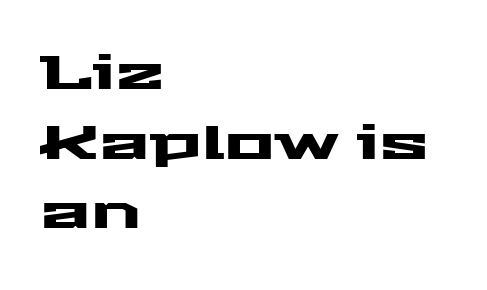
Observe the absence of serifs on each vertical stroke in this sample. Note the varied advance widths — an 'i' is clearly narrower than an 'm'. The rendering anchors every line to the left-hand side. Do the letters lean? They stand straight. Characters follow at the spacing the type designer built in. In terms of leading, this rendering sits right in the middle.
